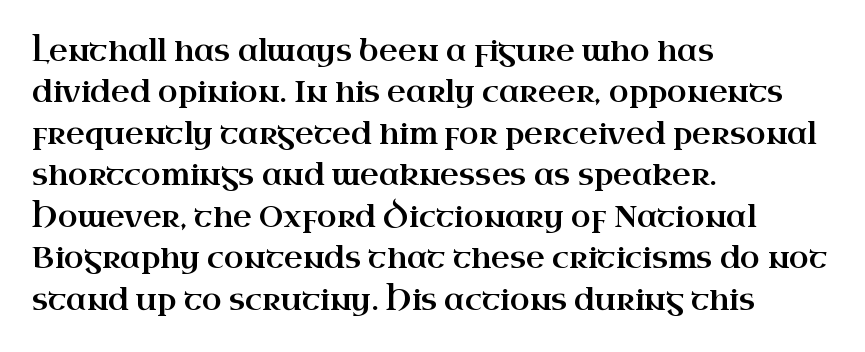
{"serif": "yes", "italic": "no", "width": "wide", "stroke_contrast": "high", "x_height": "small", "monospaced": "no", "underline": "no", "align": "left", "line_spacing": "normal", "line_spacing_ratio": 1.43, "letter_spacing": "normal", "letter_spacing_em": 0.0, "glyph_px": 29}
